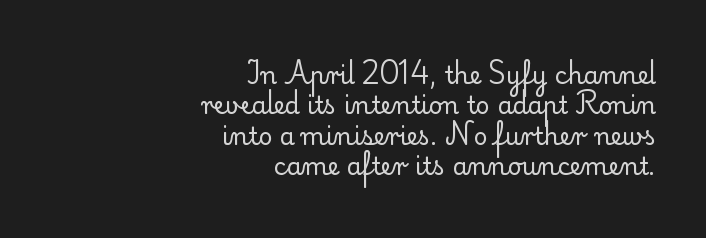
Q: Is the text bold? A: No.
Q: Is the text italic (slanted)? A: No, it is upright.
Q: Is the text underlined? A: No.
Q: How is the paragraph aligned? A: Right-aligned.
Q: Is the spacing between letters normal or unusually wide? A: Normal.
Q: Is the spacing between lines tight, normal or loose? A: Normal.
